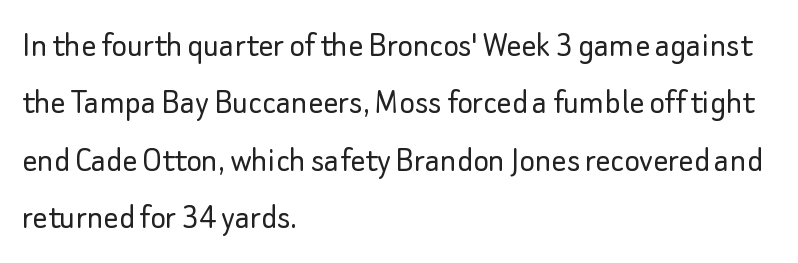
Q: Is the text bold? A: No.
Q: Is the text italic (slanted)? A: No, it is upright.
Q: Is the typeface a serif or a sans-serif typeface? A: Sans-serif.
Q: Is the text underlined? A: No.
Q: How is the paragraph aligned? A: Left-aligned.
Q: Is the spacing between letters normal or unusually wide? A: Normal.
Q: Is the spacing between lines tight, normal or loose? A: Normal.
Q: Width (condensed, normal, or wide)? A: Normal.
Q: Stroke contrast? A: Low.
Q: x-height? A: Small.
Q: Monospaced? A: No.
